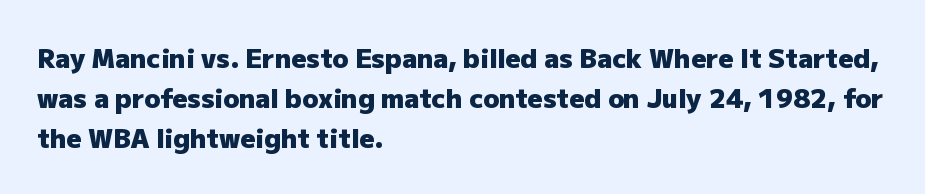
The letterforms sit shoulder to shoulder at normal distance. If you measured baseline to baseline, you'd find a middling distance. The specimen omits any rule beneath the text block's lines. These lines stack with their left ends in a neat column.
